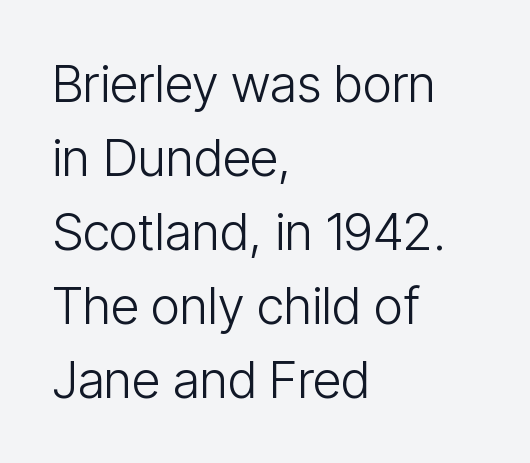
{"serif": "no", "italic": "no", "bold": "no", "weight": "light", "width": "condensed", "stroke_contrast": "low", "x_height": "medium", "monospaced": "no", "underline": "no", "align": "left", "line_spacing": "normal", "line_spacing_ratio": 1.45, "letter_spacing": "normal", "letter_spacing_em": 0.0, "glyph_px": 51}
